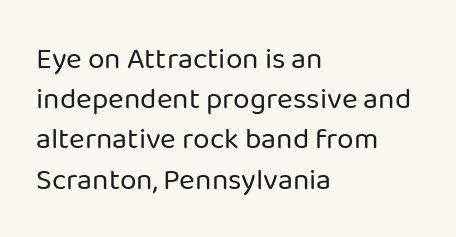
{"serif": "no", "italic": "no", "bold": "no", "weight": "regular", "width": "normal", "stroke_contrast": "low", "x_height": "medium", "monospaced": "no", "underline": "no", "align": "left", "line_spacing": "normal", "line_spacing_ratio": 1.34, "letter_spacing": "normal", "letter_spacing_em": 0.0, "glyph_px": 30}
